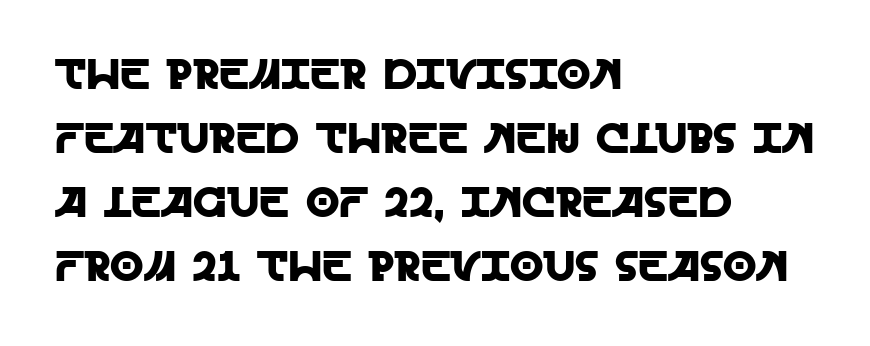
This is the regular roman posture of the typeface. Letterform terminals end flat and unadorned throughout the passage. Quick note: underline off. Varying glyph widths throughout — classic text-font behaviour. If you drew a ruler down the left edge, every line would touch it.
